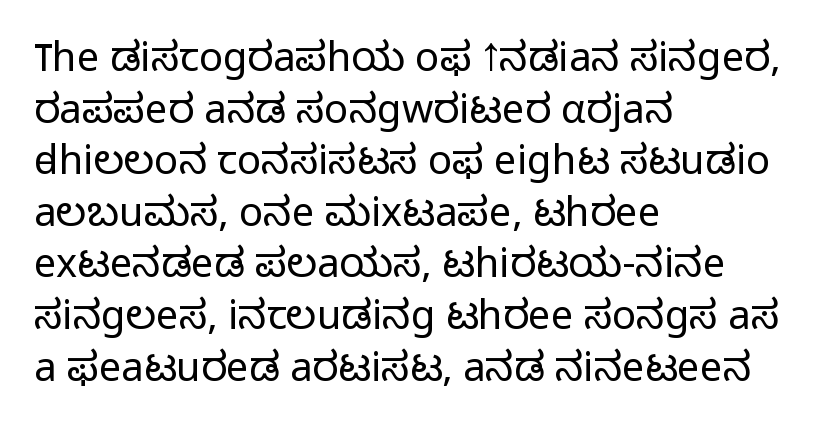
The image shows 40 px light sans-serif type, upright; set left-aligned, normal line spacing (1.29x), normal letter spacing, not underlined; low stroke contrast and a medium x-height.
